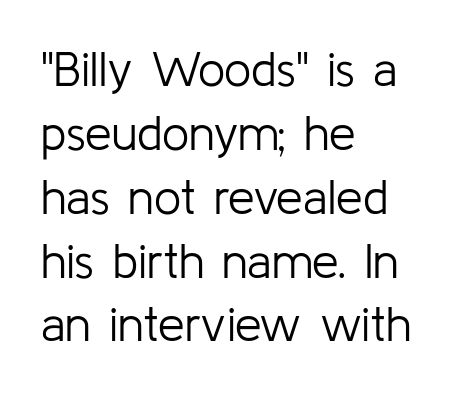
Q: Is the text bold? A: No.
Q: Is the text italic (slanted)? A: No, it is upright.
Q: Is the typeface a serif or a sans-serif typeface? A: Sans-serif.
Q: Is the text underlined? A: No.
Q: How is the paragraph aligned? A: Left-aligned.
Q: Is the spacing between letters normal or unusually wide? A: Normal.
Q: Is the spacing between lines tight, normal or loose? A: Normal.
Q: Width (condensed, normal, or wide)? A: Normal.
Q: Stroke contrast? A: Low.
Q: x-height? A: Medium.
Q: Monospaced? A: No.
